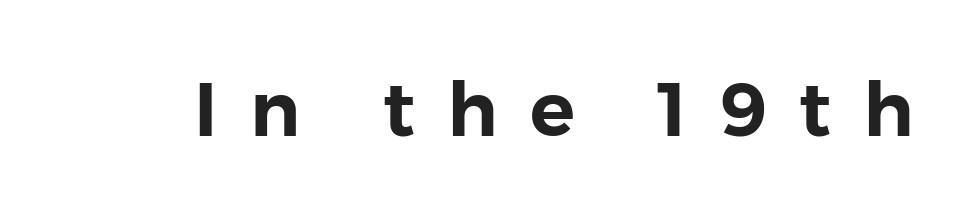
Ascenders rise straight up at ninety degrees. The typeface chosen for these lines omits serifs. Each row of text sits above clean, open space. A typesetter would call this proportional, since set widths differ per character.
